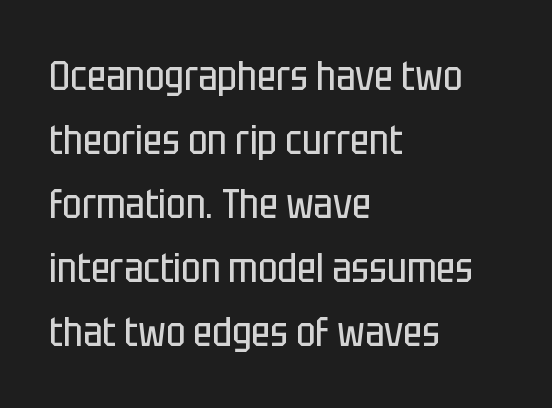
{"serif": "no", "italic": "no", "bold": "no", "weight": "regular", "width": "condensed", "stroke_contrast": "low", "x_height": "large", "monospaced": "no", "underline": "no", "align": "left", "line_spacing": "normal", "line_spacing_ratio": 1.56, "letter_spacing": "normal", "letter_spacing_em": 0.0, "glyph_px": 41}
